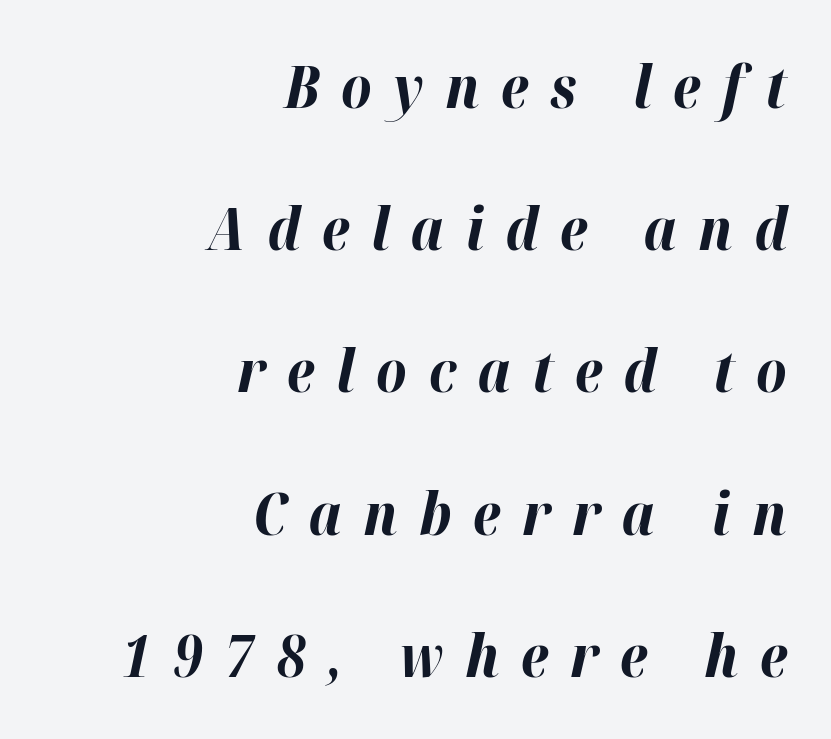
The face used here has a pronounced slope to its letters. Decoration check: the copy has no underline. Think of a printed novel: that variable character pitch is what you see here. What's the leading like? Stretched, with rows far apart.
